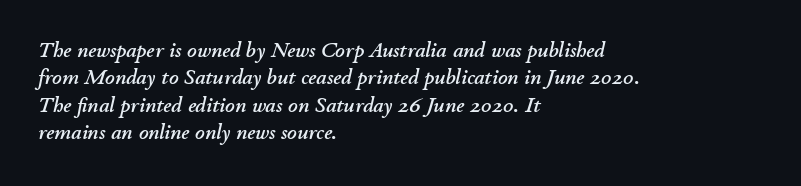
The baseline area is clear. Standard letterfit; no display-style spreading of the glyphs. Does the leading feel generous? No, just average. Designer's note — italics engaged.
